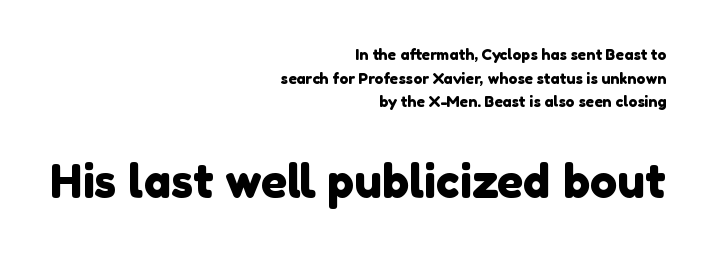
Quick note: underline off. Nothing unusual about the tracking: characters are spaced as the font intends. Students, observe: this is what conventionally led text looks like. Notice how the passage keeps a crisp vertical edge on the right only. The passage shown is typed in a proportional face where columns would drift. Of the two passages, the one underneath uses the larger point size.
